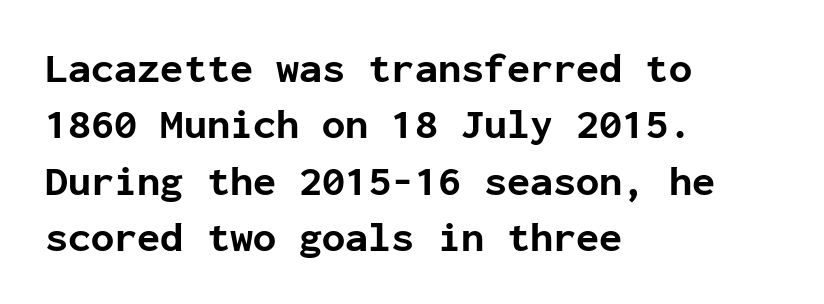
These lines are set flush left with a ragged right edge. Bare-footed words on every line. What's the leading like? Ordinary, nothing unusual. The rendering shows plain stroke endings on the letterforms — a sans-serif design. Heft: maximum for text — a bold. You could count columns in this text — the font is strictly monospaced.
